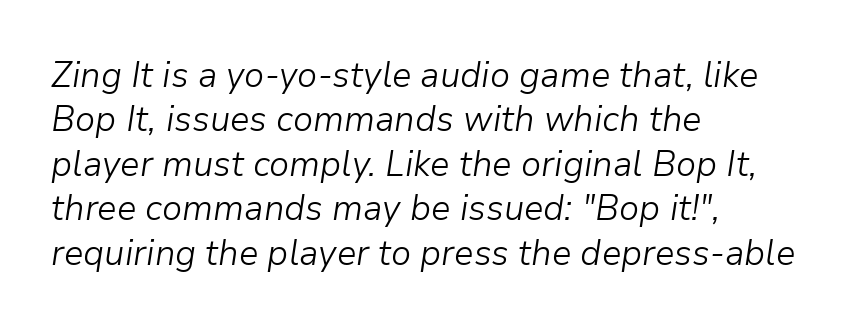
Posture: slanted. The words here are not underlined. This sample uses plain, unmodified letter spacing. Line beginnings align vertically; line endings do not.
